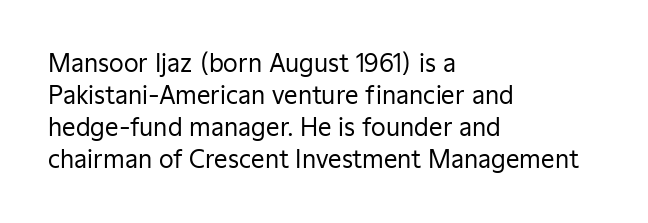
{"italic": "no", "bold": "no", "underline": "no", "align": "left", "line_spacing": "normal", "line_spacing_ratio": 1.34, "letter_spacing": "normal", "letter_spacing_em": 0.0, "glyph_px": 24}
